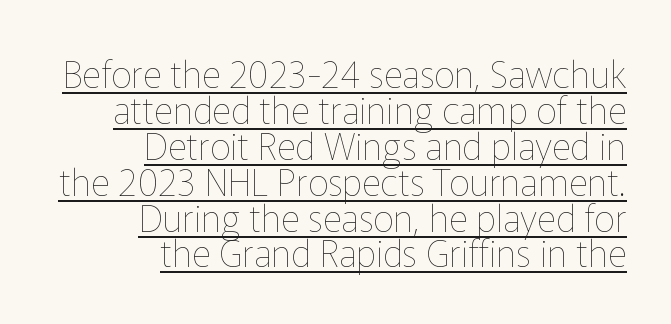
Q: Is the text bold? A: No.
Q: Is the text italic (slanted)? A: No, it is upright.
Q: Is the text underlined? A: Yes.
Q: How is the paragraph aligned? A: Right-aligned.
Q: Is the spacing between letters normal or unusually wide? A: Normal.
Q: Is the spacing between lines tight, normal or loose? A: Tight.
Q: Width (condensed, normal, or wide)? A: Normal.
Q: Stroke contrast? A: Low.
Q: x-height? A: Medium.
Q: Monospaced? A: No.
